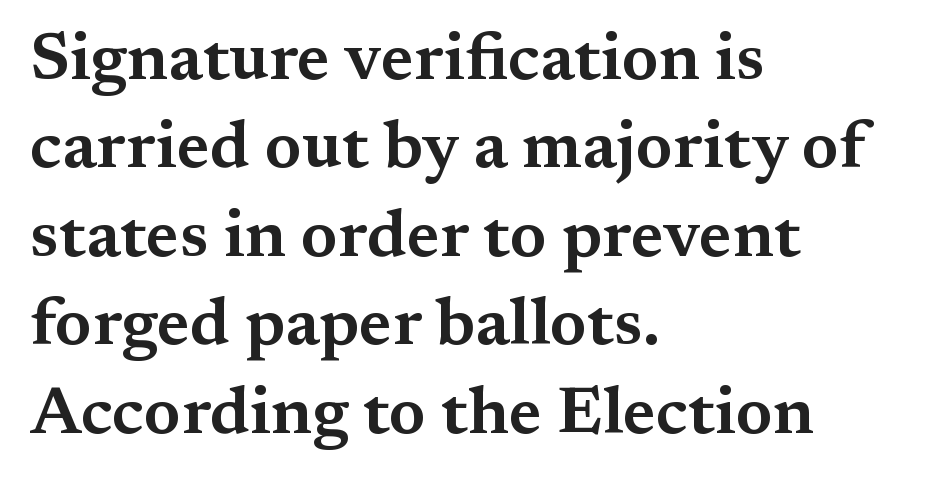
This is the regular roman posture of the typeface. Line beginnings align vertically; line endings do not. Decoration check: the copy has no underline. Baseline-to-baseline distance is the conventional proportion of letter height. Look at the bottom of the vertical strokes: they flare into serifs here. Inter-character spacing is left at the font's built-in metrics.
